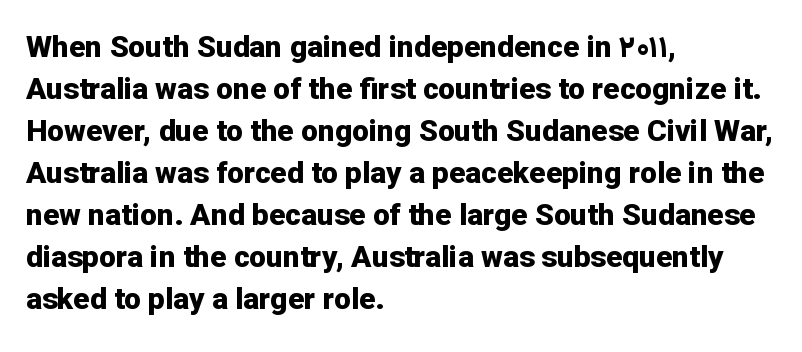
The image shows 30 px bold sans-serif type, upright; set left-aligned, normal line spacing (1.4x), normal letter spacing, not underlined; low stroke contrast and a medium x-height.
